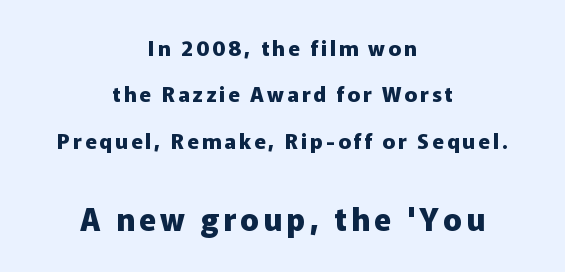
Reading down the block, each line starts at a different indent, mirrored at its end. Caption: upper text group reduced, lower text group enlarged. The letters stand straight up with perfectly vertical stems. Bold? Absolutely — the strokes are thick and heavy. I'd call this a sans setting — the letters go barefoot. These lines are rendered in a variable-pitch font.
